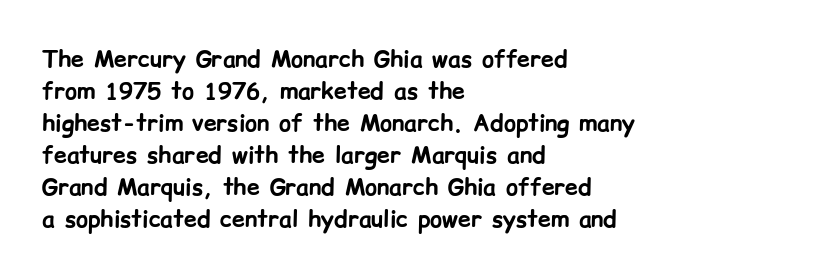
{"italic": "no", "bold": "yes", "underline": "no", "align": "left", "line_spacing": "normal", "line_spacing_ratio": 1.39, "letter_spacing": "normal", "letter_spacing_em": 0.0, "glyph_px": 23}
